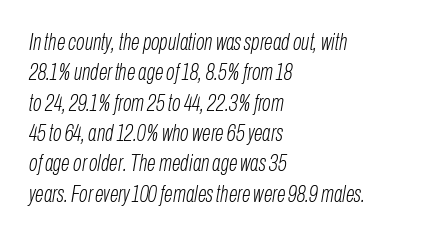
Q: Is the text bold? A: No.
Q: Is the text italic (slanted)? A: Yes, it leans right by about 10 degrees.
Q: Is the text underlined? A: No.
Q: How is the paragraph aligned? A: Left-aligned.
Q: Is the spacing between letters normal or unusually wide? A: Normal.
Q: Is the spacing between lines tight, normal or loose? A: Normal.
